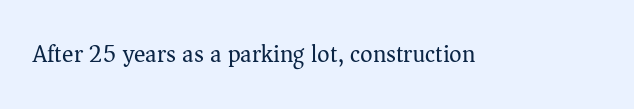
{"italic": "no", "bold": "no", "underline": "no", "letter_spacing": "normal", "letter_spacing_em": 0.0, "glyph_px": 24}
